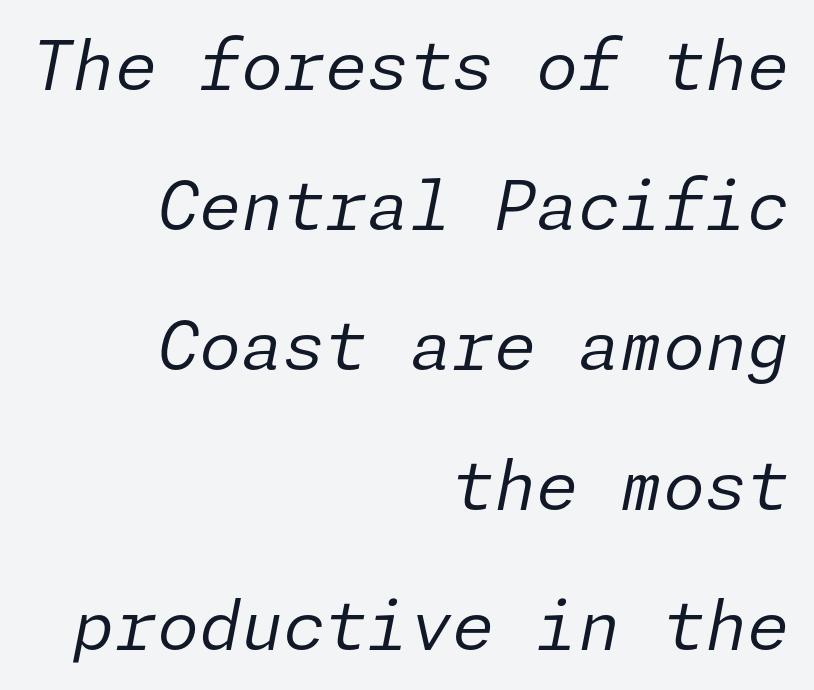
Q: Is the text bold? A: No.
Q: Is the text italic (slanted)? A: Yes, it leans right by about 11 degrees.
Q: Is the text underlined? A: No.
Q: How is the paragraph aligned? A: Right-aligned.
Q: Is the spacing between letters normal or unusually wide? A: Normal.
Q: Is the spacing between lines tight, normal or loose? A: Loose.
Q: Width (condensed, normal, or wide)? A: Normal.
Q: Stroke contrast? A: Low.
Q: x-height? A: Medium.
